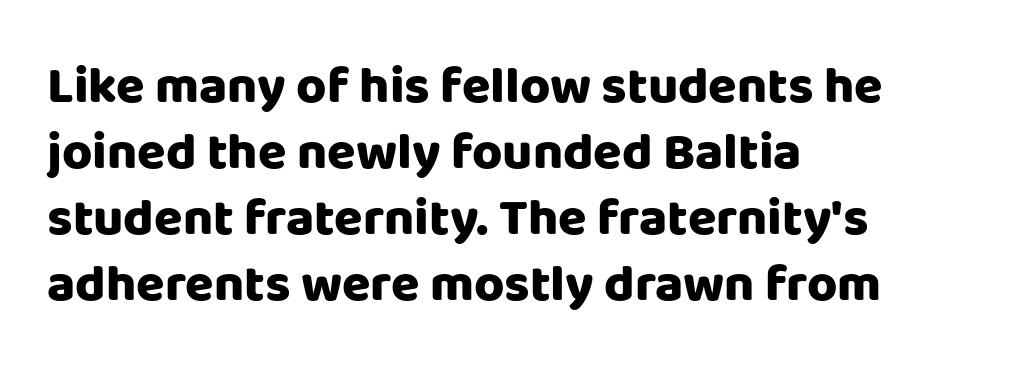
Nobody drew a line under any word here. Caption: multi-line text, flush left, ragged right. The rendering uses a bold face; every stroke is thick and dark. Proportional: the letters do not fall into vertical columns.
